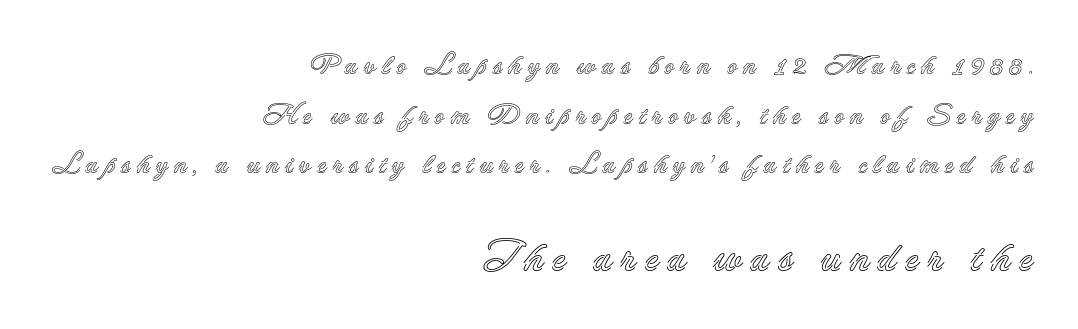
Q: Is the text italic (slanted)? A: Yes.
Q: Is the text underlined? A: No.
Q: How is the paragraph aligned? A: Right-aligned.
Q: Is the spacing between letters normal or unusually wide? A: Unusually wide.
Q: Which block of text is set in a larger size, the first (top) or the second (bottom)? A: The second (bottom) one.
Q: Width (condensed, normal, or wide)? A: Normal.
Q: x-height? A: Small.
Q: Monospaced? A: No.
